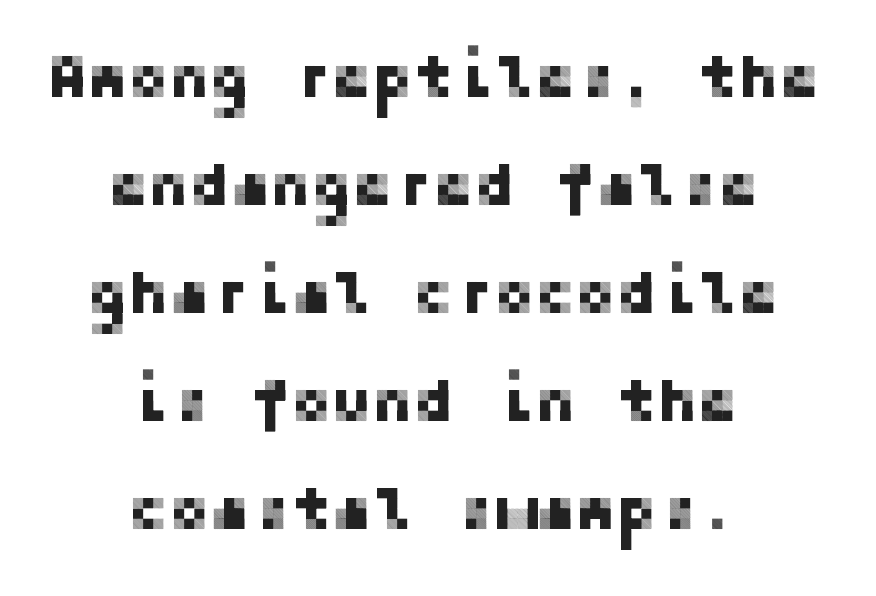
{"serif": "no", "italic": "no", "width": "normal", "stroke_contrast": "low", "x_height": "medium", "underline": "no", "align": "center", "line_spacing_ratio": 1.77, "letter_spacing": "normal", "letter_spacing_em": 0.0, "glyph_px": 61}
